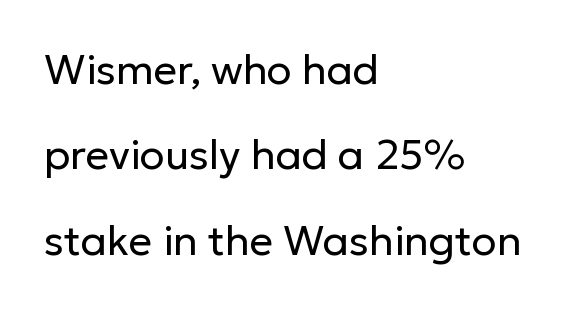
Q: Is the text bold? A: No.
Q: Is the text italic (slanted)? A: No, it is upright.
Q: Is the typeface a serif or a sans-serif typeface? A: Sans-serif.
Q: Is the text underlined? A: No.
Q: How is the paragraph aligned? A: Left-aligned.
Q: Is the spacing between letters normal or unusually wide? A: Normal.
Q: Is the spacing between lines tight, normal or loose? A: Loose.
Q: Width (condensed, normal, or wide)? A: Normal.
Q: Stroke contrast? A: Low.
Q: x-height? A: Medium.
Q: Monospaced? A: No.
